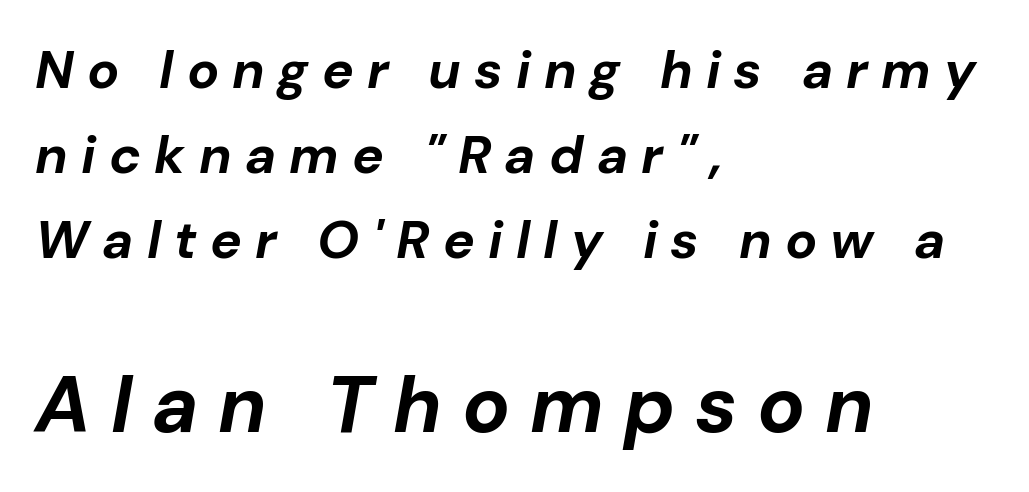
{"italic": "yes", "lean": "right", "slant_degrees": 10, "bold": "yes", "weight": "bold", "width": "normal", "stroke_contrast": "low", "x_height": "medium", "monospaced": "no", "underline": "no", "align": "left", "line_spacing": "normal", "line_spacing_ratio": 1.6, "letter_spacing": "wide", "letter_spacing_em": 0.25, "larger_block": "second", "size_ratio": 1.49, "glyph_px": 79}
